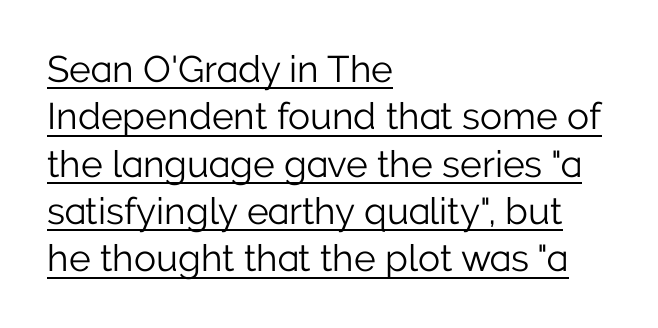
{"serif": "no", "italic": "no", "bold": "no", "weight": "light", "width": "normal", "stroke_contrast": "low", "x_height": "medium", "monospaced": "no", "underline": "yes", "align": "left", "line_spacing": "normal", "line_spacing_ratio": 1.28, "letter_spacing": "normal", "letter_spacing_em": 0.0, "glyph_px": 37}
